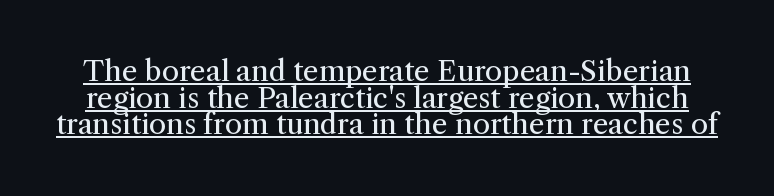
The image shows 28 px regular-weight serif type, upright; set tight line spacing (0.95x), normal letter spacing, underlined; medium stroke contrast and a medium x-height.
